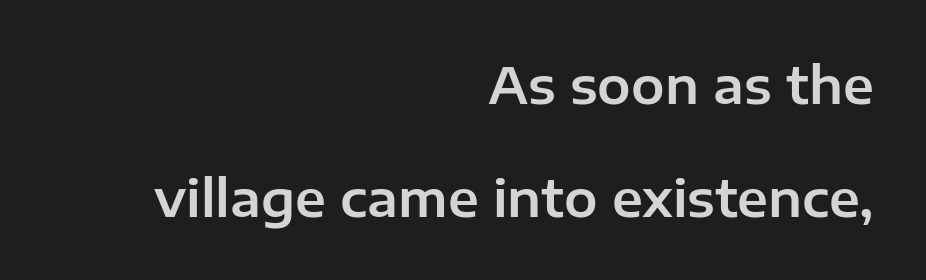
The image shows 50 px sans-serif type, upright; set right-aligned, loose line spacing (2.26x), normal letter spacing, not underlined; low stroke contrast and a medium x-height.
